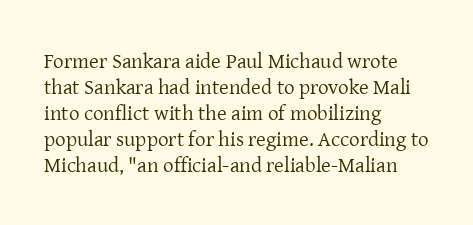
The typography opts for an upright posture over an oblique one. Unmarked baselines from the first word to the last. Students, note that the glyphs here touch the page at normal intervals. Which margin do the lines hug? The left one — the right edge is uneven. The typesetting does not lean heavy: it is not bold.
